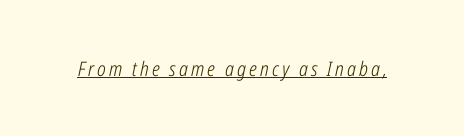
Is this a heavy cut? Hardly; it is regular or lighter. The rendering applies a slant to the glyphs. A baseline rule has been typeset under these characters.
